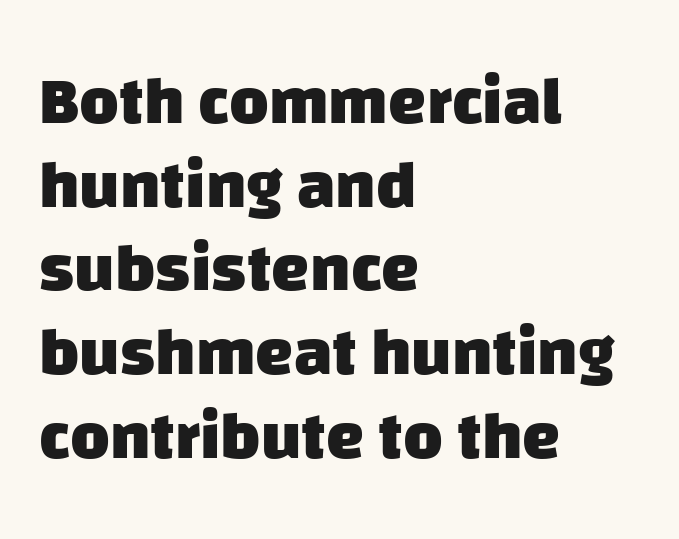
Q: Is the text bold? A: Yes.
Q: Is the typeface a serif or a sans-serif typeface? A: Sans-serif.
Q: Is the text underlined? A: No.
Q: How is the paragraph aligned? A: Left-aligned.
Q: Is the spacing between letters normal or unusually wide? A: Normal.
Q: Width (condensed, normal, or wide)? A: Normal.
Q: Stroke contrast? A: Low.
Q: x-height? A: Large.
Q: Monospaced? A: No.
